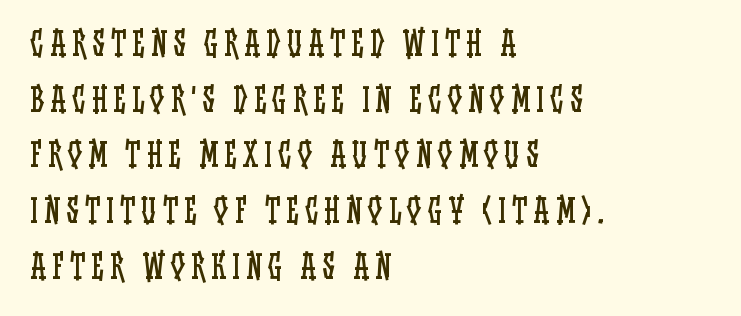
The image shows 32 px regular-weight, condensed type, upright; set left-aligned, line spacing 1.74x, not underlined; low stroke contrast and a large x-height.
